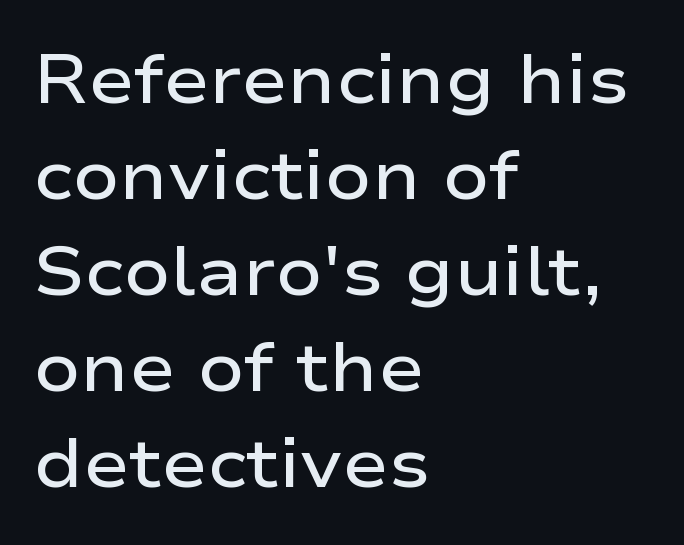
{"serif": "no", "italic": "no", "bold": "semi", "weight": "semibold", "width": "wide", "stroke_contrast": "low", "x_height": "medium", "monospaced": "no", "underline": "no", "align": "left", "line_spacing": "normal", "line_spacing_ratio": 1.39, "letter_spacing": "normal", "letter_spacing_em": 0.0, "glyph_px": 69}
